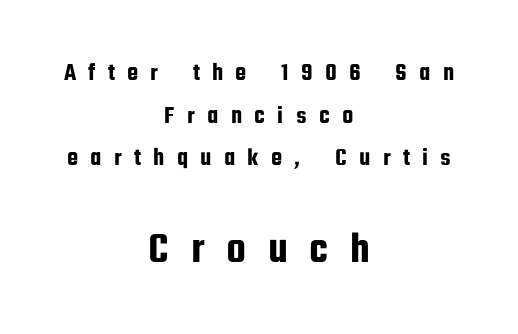
The words here are not underlined. Italic? Not at all — the glyphs are vertical. Font category for this specimen: sans-serif. There is plenty of visible air inserted between adjacent glyphs.
